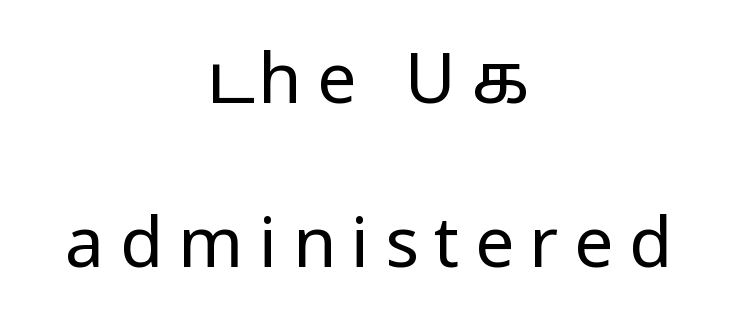
The typeface has the unassuming heft of standard copy or less. Successive baselines arrive slowly, with a big drop between each. Display-style spreading of the glyphs; the letterfit is very open. You can tell it's not italic because the verticals are truly vertical. The passage shown is typed in a proportional face where columns would drift. A clean baseline with only descenders dipping below it.
